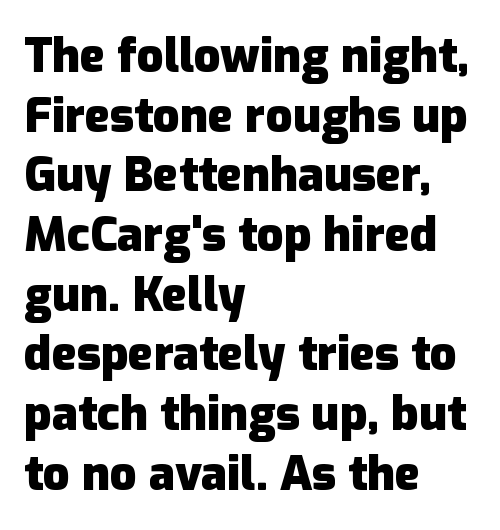
The image shows 47 px heavy sans-serif type, upright; set left-aligned, normal line spacing (1.27x), normal letter spacing, not underlined; low stroke contrast and a medium x-height.
